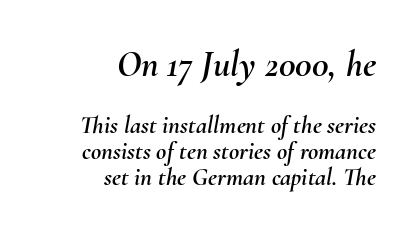
Regarding leading, the lines here are crowded together. Notice how the passage keeps a crisp vertical edge on the right only. The face used here is proportionally spaced, like ordinary book or web type. Tall strokes in this sample are angled rather than plumb. If you squint, the top block still reads clearly — it's the larger of the two.
